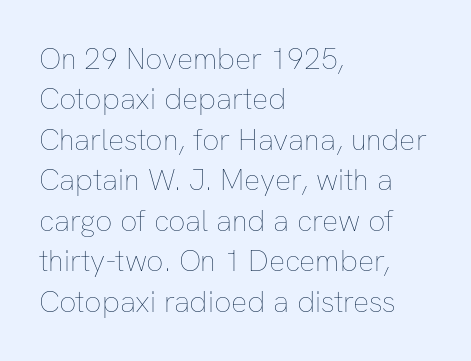
Q: Is the text bold? A: No.
Q: Is the text italic (slanted)? A: No, it is upright.
Q: Is the text underlined? A: No.
Q: How is the paragraph aligned? A: Left-aligned.
Q: Is the spacing between letters normal or unusually wide? A: Normal.
Q: Is the spacing between lines tight, normal or loose? A: Normal.
Q: Width (condensed, normal, or wide)? A: Normal.
Q: Stroke contrast? A: Low.
Q: x-height? A: Medium.
Q: Monospaced? A: No.
